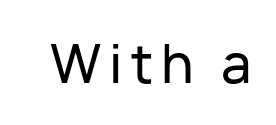
Q: Is the text italic (slanted)? A: No, it is upright.
Q: Is the typeface a serif or a sans-serif typeface? A: Sans-serif.
Q: Is the text underlined? A: No.
Q: Width (condensed, normal, or wide)? A: Normal.
Q: Stroke contrast? A: Low.
Q: x-height? A: Medium.
Q: Monospaced? A: No.
